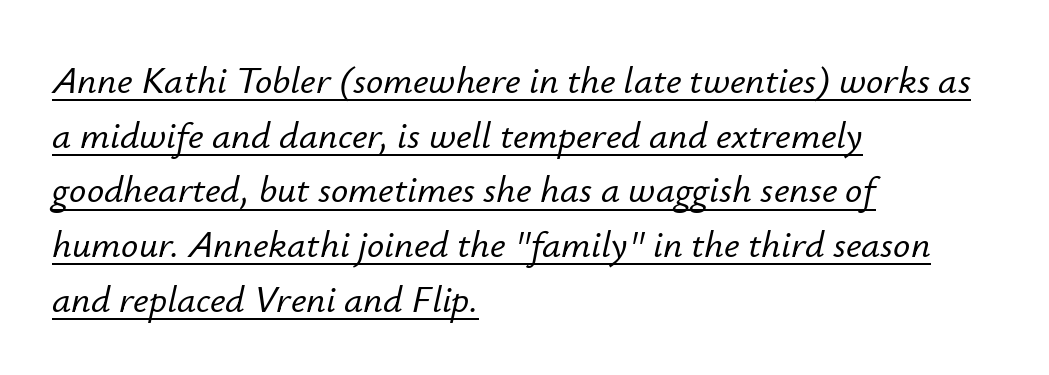
Q: Is the text italic (slanted)? A: Yes, it leans right by about 12 degrees.
Q: Is the text underlined? A: Yes.
Q: How is the paragraph aligned? A: Left-aligned.
Q: Is the spacing between letters normal or unusually wide? A: Normal.
Q: Is the spacing between lines tight, normal or loose? A: Normal.
Q: Width (condensed, normal, or wide)? A: Normal.
Q: Stroke contrast? A: Low.
Q: x-height? A: Small.
Q: Monospaced? A: No.
